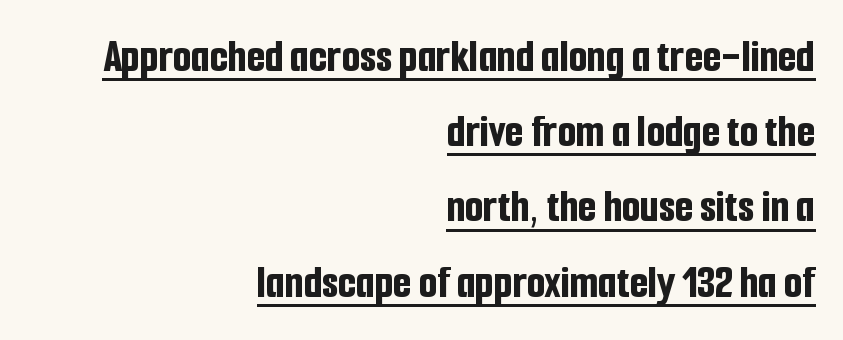
Q: Is the text bold? A: Yes.
Q: Is the text italic (slanted)? A: No, it is upright.
Q: Is the typeface a serif or a sans-serif typeface? A: Sans-serif.
Q: Is the text underlined? A: Yes.
Q: How is the paragraph aligned? A: Right-aligned.
Q: Is the spacing between letters normal or unusually wide? A: Normal.
Q: Is the spacing between lines tight, normal or loose? A: Normal.
Q: Width (condensed, normal, or wide)? A: Condensed.
Q: Stroke contrast? A: Low.
Q: x-height? A: Medium.
Q: Monospaced? A: No.
